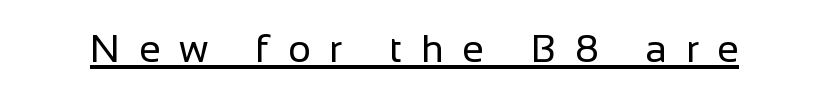
{"serif": "no", "italic": "no", "bold": "no", "weight": "regular", "width": "normal", "stroke_contrast": "low", "x_height": "medium", "monospaced": "no", "underline": "yes", "letter_spacing": "wide", "letter_spacing_em": 0.48, "glyph_px": 39}
